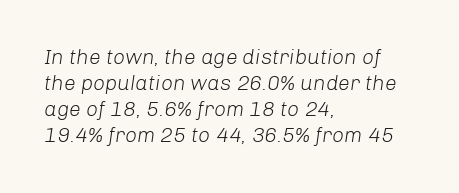
The image shows 21 px text type, italic (leaning right); set left-aligned, line spacing 1.24x, normal letter spacing, not underlined.
